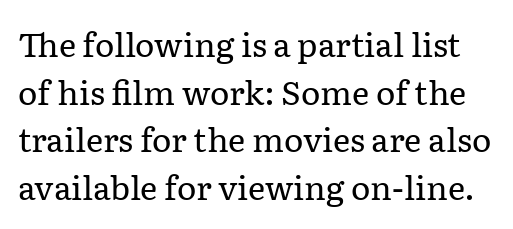
{"serif": "yes", "italic": "no", "bold": "no", "weight": "regular", "width": "normal", "stroke_contrast": "low", "x_height": "medium", "monospaced": "no", "underline": "no", "line_spacing": "normal", "line_spacing_ratio": 1.44, "letter_spacing": "normal", "letter_spacing_em": 0.0, "glyph_px": 33}
